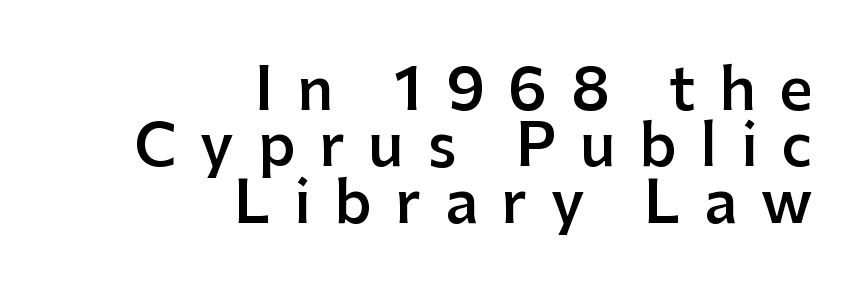
The image shows 58 px semibold sans-serif type, upright; set right-aligned, tight line spacing (0.97x), unusually wide letter spacing (+0.41 em), not underlined; low stroke contrast and a medium x-height.
